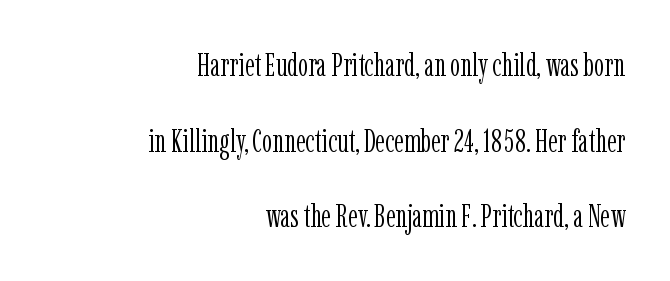
The image shows 32 px light, condensed serif type, upright; set right-aligned, loose line spacing (2.36x), normal letter spacing, not underlined; low stroke contrast and a medium x-height.
